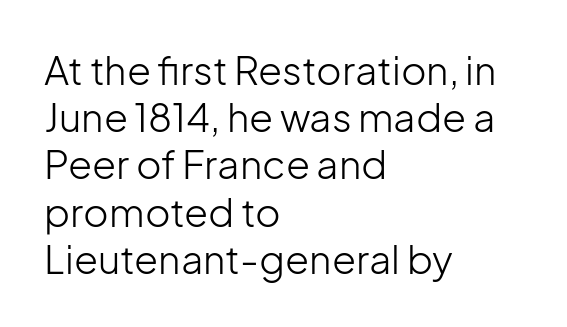
{"serif": "no", "italic": "no", "bold": "no", "weight": "light", "width": "normal", "stroke_contrast": "low", "x_height": "medium", "monospaced": "no", "underline": "no", "align": "left", "line_spacing_ratio": 1.21, "letter_spacing": "normal", "letter_spacing_em": 0.0, "glyph_px": 39}
